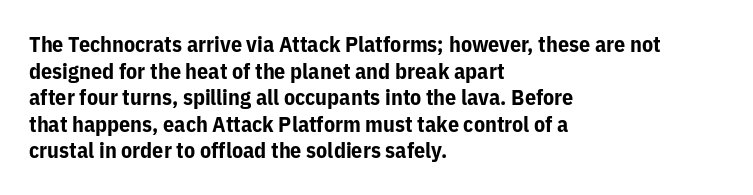
Q: Is the text bold? A: Yes.
Q: Is the text italic (slanted)? A: No, it is upright.
Q: Is the text underlined? A: No.
Q: How is the paragraph aligned? A: Left-aligned.
Q: Is the spacing between letters normal or unusually wide? A: Normal.
